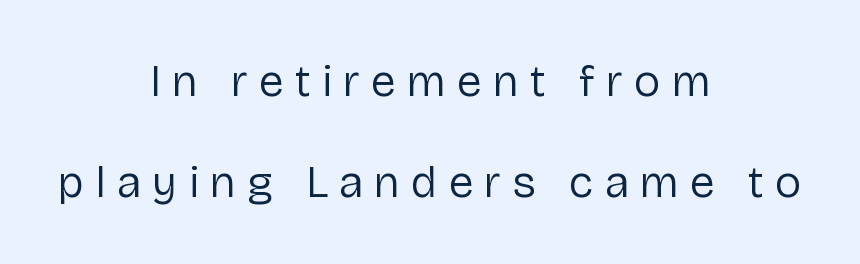
{"serif": "no", "italic": "no", "bold": "no", "weight": "regular", "width": "normal", "stroke_contrast": "low", "x_height": "medium", "monospaced": "no", "underline": "no", "align": "center", "line_spacing": "loose", "line_spacing_ratio": 2.24, "letter_spacing": "wide", "letter_spacing_em": 0.25, "glyph_px": 45}
